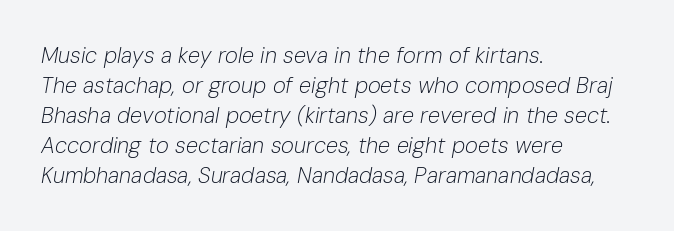
{"italic": "yes", "lean": "right", "slant_degrees": 10, "bold": "no", "underline": "no", "align": "left", "line_spacing": "normal", "line_spacing_ratio": 1.36, "letter_spacing": "normal", "letter_spacing_em": 0.0, "glyph_px": 22}
